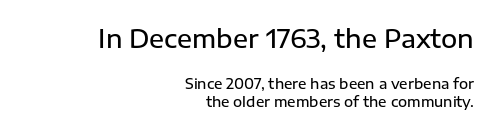
Q: Is the text bold? A: Semi-bold.
Q: Is the text italic (slanted)? A: No, it is upright.
Q: Is the text underlined? A: No.
Q: How is the paragraph aligned? A: Right-aligned.
Q: Is the spacing between letters normal or unusually wide? A: Normal.
Q: Is the spacing between lines tight, normal or loose? A: Normal.
Q: Which block of text is set in a larger size, the first (top) or the second (bottom)? A: The first (top) one.
